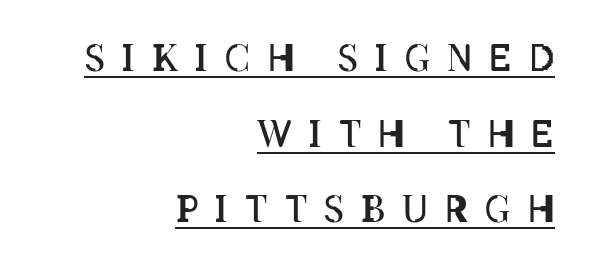
Q: Is the text bold? A: No.
Q: Is the text italic (slanted)? A: No, it is upright.
Q: Is the text underlined? A: Yes.
Q: How is the paragraph aligned? A: Right-aligned.
Q: Is the spacing between letters normal or unusually wide? A: Unusually wide.
Q: Is the spacing between lines tight, normal or loose? A: Loose.
Q: Width (condensed, normal, or wide)? A: Condensed.
Q: Stroke contrast? A: Low.
Q: x-height? A: Large.
Q: Monospaced? A: No.
